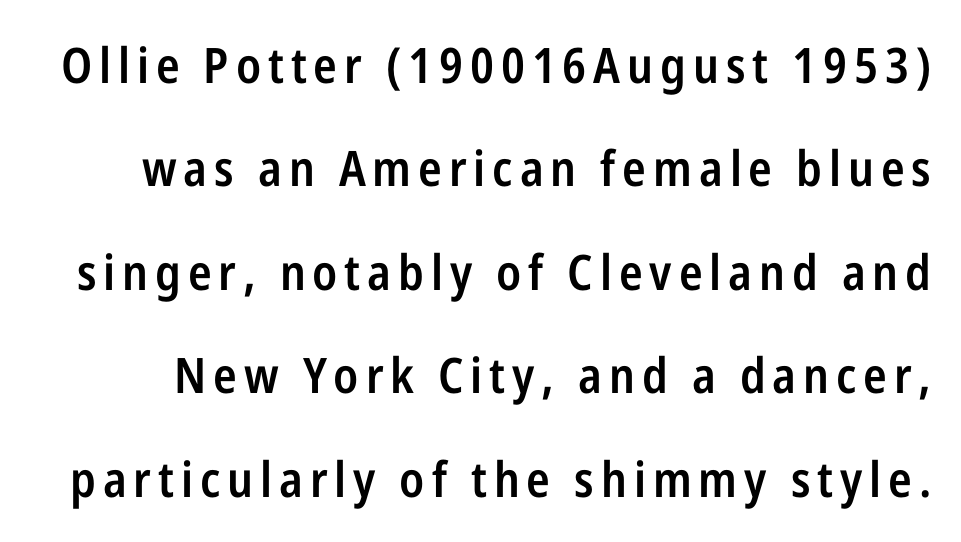
{"serif": "no", "italic": "no", "bold": "semi", "weight": "semibold", "width": "condensed", "stroke_contrast": "low", "x_height": "medium", "monospaced": "no", "underline": "no", "line_spacing": "loose", "line_spacing_ratio": 2.11, "glyph_px": 49}
